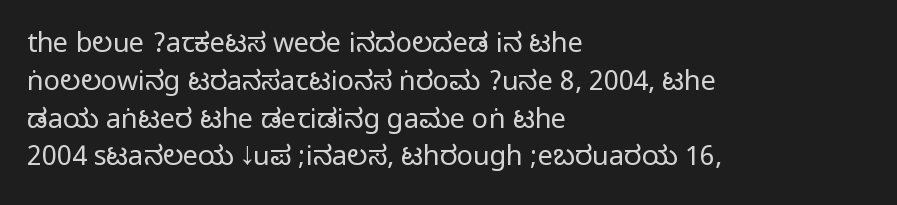
Q: Is the text italic (slanted)? A: No, it is upright.
Q: Is the text underlined? A: No.
Q: How is the paragraph aligned? A: Left-aligned.
Q: Is the spacing between letters normal or unusually wide? A: Normal.
Q: Is the spacing between lines tight, normal or loose? A: Normal.
